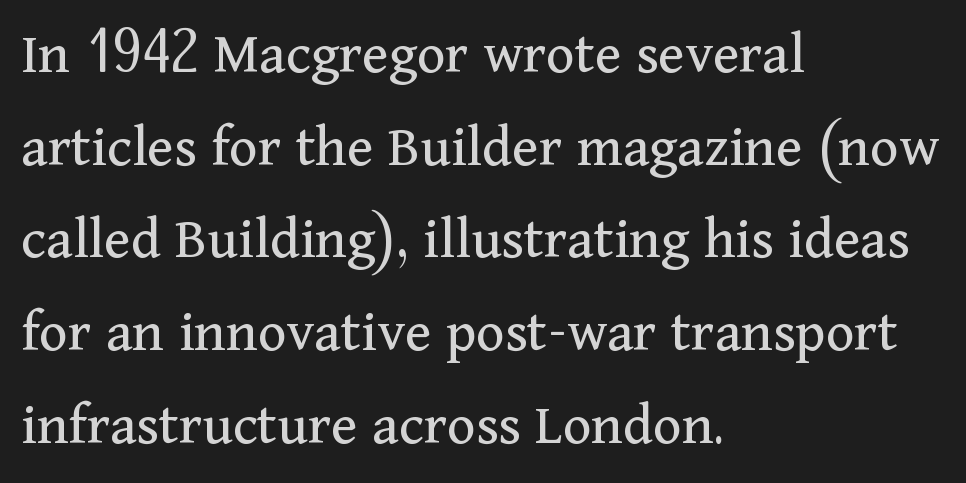
The image shows 61 px regular-weight serif type, upright; set left-aligned, normal line spacing (1.52x), normal letter spacing, not underlined; medium stroke contrast and a medium x-height.
